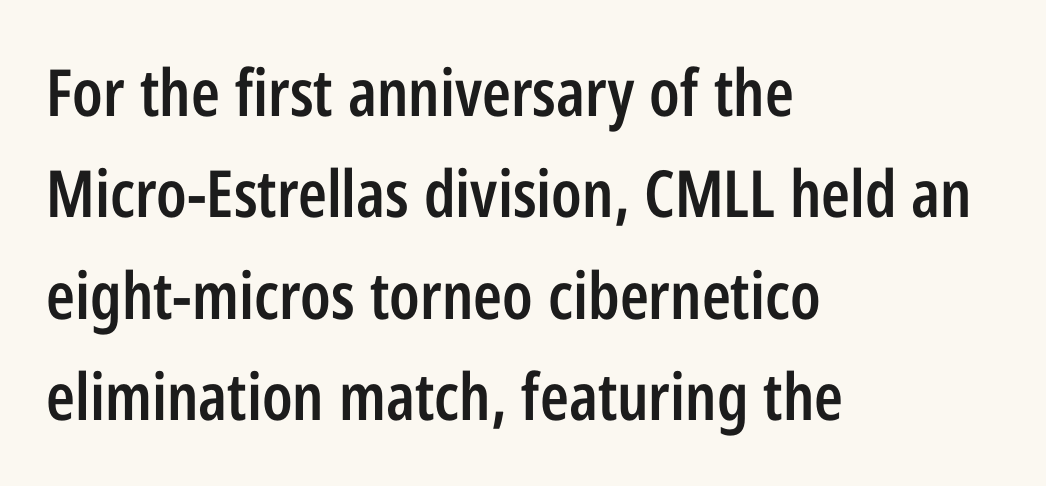
{"serif": "no", "italic": "no", "bold": "semi", "weight": "semibold", "width": "condensed", "stroke_contrast": "low", "x_height": "medium", "monospaced": "no", "underline": "no", "align": "left", "line_spacing": "normal", "line_spacing_ratio": 1.56, "letter_spacing": "normal", "letter_spacing_em": 0.0, "glyph_px": 65}
